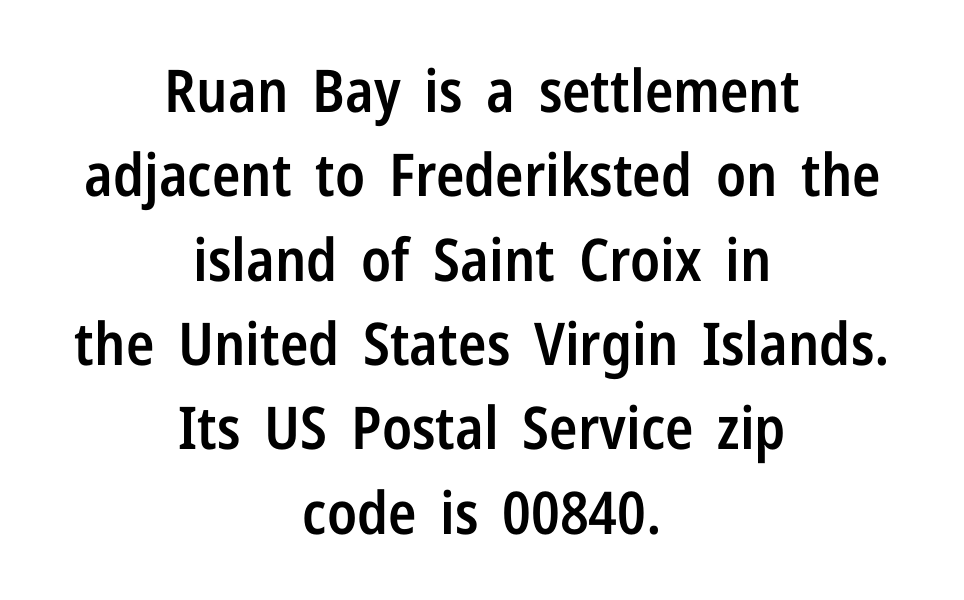
Q: Is the text bold? A: Semi-bold.
Q: Is the text italic (slanted)? A: No, it is upright.
Q: Is the typeface a serif or a sans-serif typeface? A: Sans-serif.
Q: Is the text underlined? A: No.
Q: How is the paragraph aligned? A: Centered.
Q: Is the spacing between letters normal or unusually wide? A: Normal.
Q: Is the spacing between lines tight, normal or loose? A: Normal.
Q: Width (condensed, normal, or wide)? A: Condensed.
Q: Stroke contrast? A: Low.
Q: x-height? A: Medium.
Q: Monospaced? A: No.
